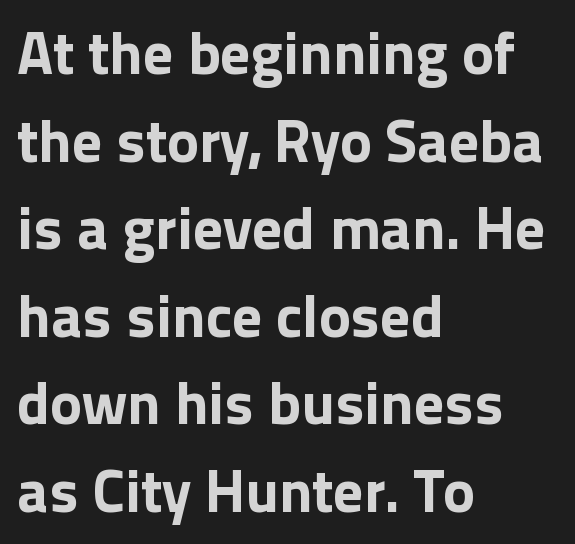
The image shows 60 px bold sans-serif type, upright; set left-aligned, normal line spacing (1.46x), normal letter spacing, not underlined; a medium x-height.
